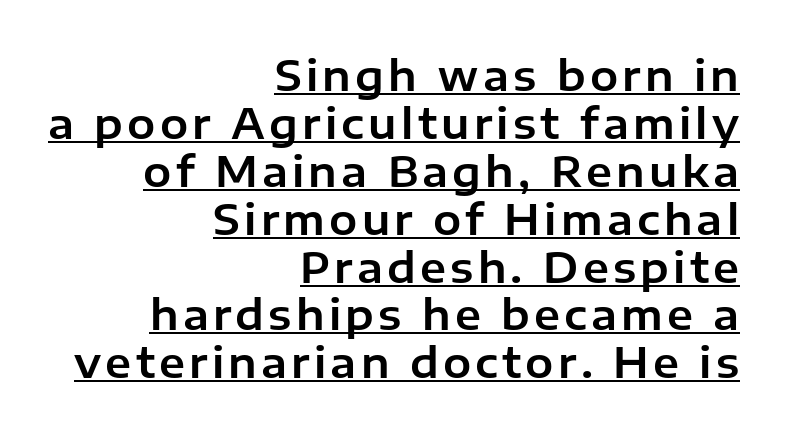
Layout note: lines flush right. Has an underline been added? It has. The type sits square on the baseline with zero lean. This block would grow much taller if given ordinary leading; it's compressed now. The face used here is proportionally spaced, like ordinary book or web type. The type family on display is of the sans-serif kind.
